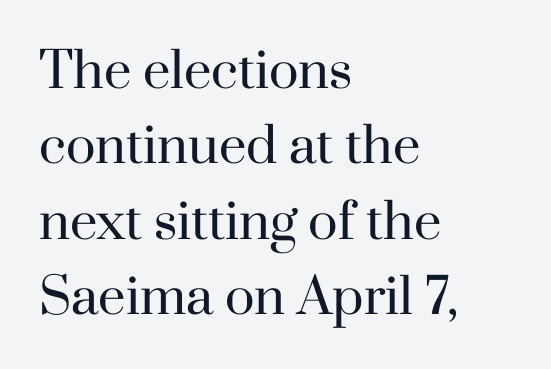
The image shows 49 px regular-weight serif type, upright; set left-aligned, normal line spacing (1.54x), normal letter spacing, not underlined; high stroke contrast and a small x-height.
